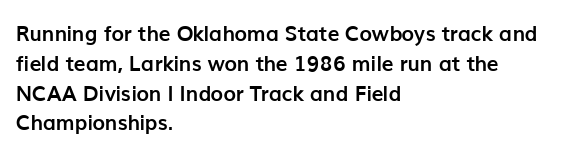
{"italic": "no", "bold": "yes", "underline": "no", "align": "left", "line_spacing": "normal", "line_spacing_ratio": 1.42, "letter_spacing": "normal", "letter_spacing_em": 0.0, "glyph_px": 21}
